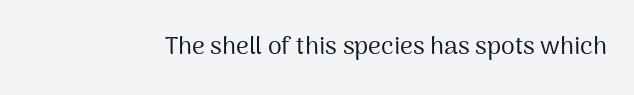
The rendering keeps characters at their native spacing. The font sits on the lighter half of the weight spectrum, regular included. Quick note: underline off. Is there any slant? The stems are plumb.
